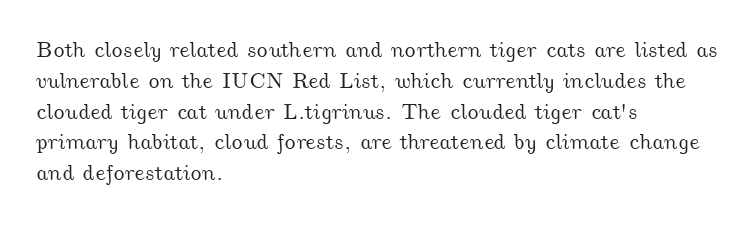
Q: Is the text underlined? A: No.
Q: How is the paragraph aligned? A: Left-aligned.
Q: Is the spacing between letters normal or unusually wide? A: Normal.
Q: Is the spacing between lines tight, normal or loose? A: Normal.
